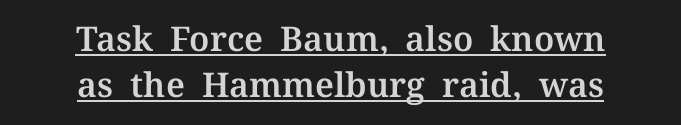
{"serif": "yes", "italic": "no", "width": "normal", "stroke_contrast": "medium", "x_height": "medium", "monospaced": "no", "underline": "yes", "align": "center", "line_spacing": "normal", "line_spacing_ratio": 1.34, "letter_spacing": "normal", "letter_spacing_em": 0.0, "glyph_px": 34}
